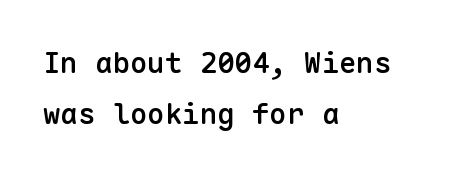
Q: Is the text bold? A: Semi-bold.
Q: Is the text italic (slanted)? A: No, it is upright.
Q: Is the typeface a serif or a sans-serif typeface? A: Sans-serif.
Q: Is the text underlined? A: No.
Q: How is the paragraph aligned? A: Left-aligned.
Q: Is the spacing between letters normal or unusually wide? A: Normal.
Q: Width (condensed, normal, or wide)? A: Normal.
Q: Stroke contrast? A: Low.
Q: x-height? A: Medium.
Q: Monospaced? A: Yes.
